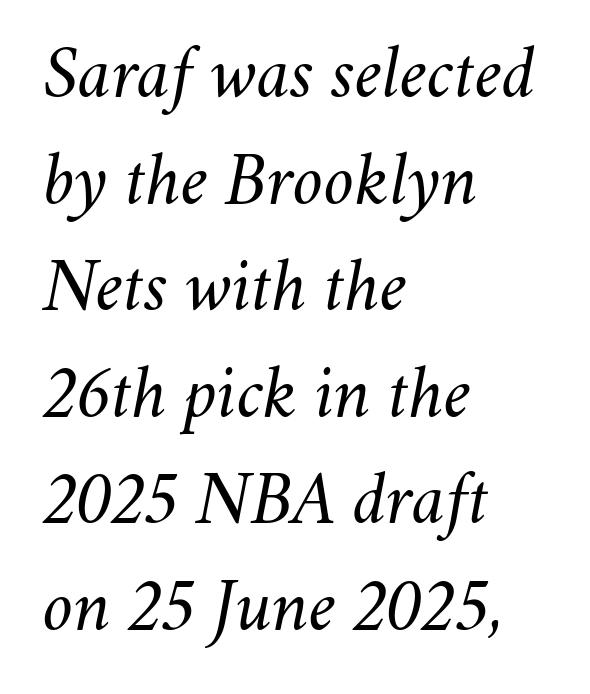
{"italic": "yes", "lean": "right", "slant_degrees": 11, "bold": "no", "weight": "regular", "width": "normal", "stroke_contrast": "medium", "x_height": "small", "monospaced": "no", "underline": "no", "align": "left", "line_spacing": "normal", "line_spacing_ratio": 1.44, "letter_spacing": "normal", "letter_spacing_em": 0.0, "glyph_px": 74}
